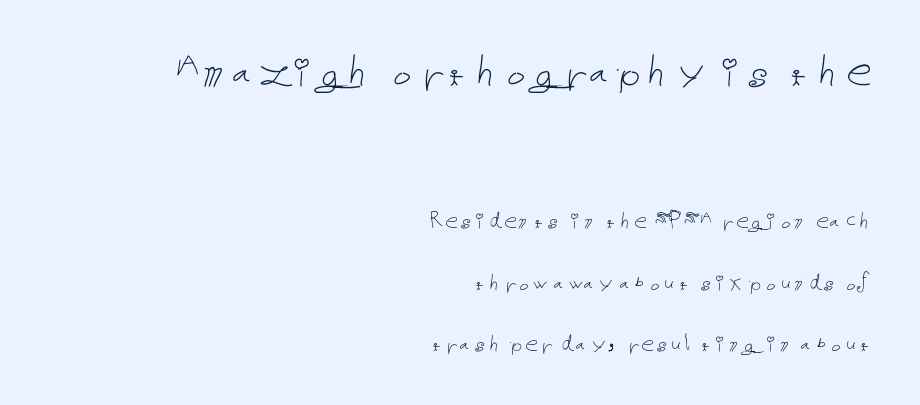
{"italic": "no", "bold": "no", "weight": "thin", "width": "normal", "stroke_contrast": "low", "x_height": "medium", "underline": "no", "align": "right", "line_spacing": "loose", "line_spacing_ratio": 2.36, "letter_spacing": "normal", "letter_spacing_em": 0.0, "larger_block": "first", "size_ratio": 1.96, "glyph_px": 51}
